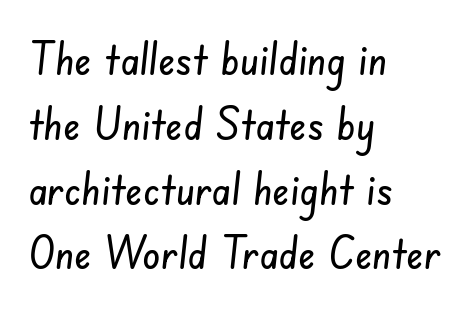
Each row of text sits above clean, open space. Honestly, the row spacing looks completely unremarkable. The setting favours the left margin, as ordinary paragraphs usually do. Students, note that the glyphs here touch the page at normal intervals. Spacing verdict: proportional, widths tailored to each character. Note: no serifs on the glyphs.
